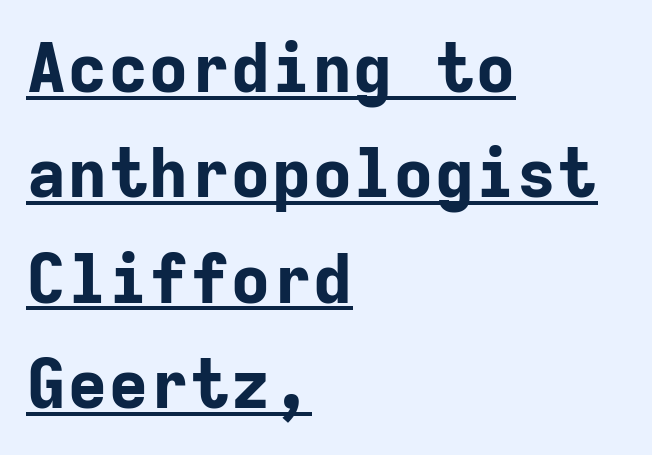
{"serif": "no", "italic": "no", "bold": "yes", "weight": "bold", "width": "normal", "stroke_contrast": "low", "x_height": "medium", "monospaced": "yes", "underline": "yes", "align": "left", "line_spacing": "normal", "line_spacing_ratio": 1.55, "letter_spacing": "normal", "letter_spacing_em": 0.0, "glyph_px": 68}
